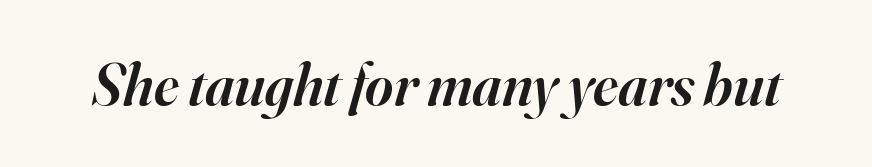
Q: Is the text bold? A: Semi-bold.
Q: Is the text italic (slanted)? A: Yes, it leans right by about 16 degrees.
Q: Is the typeface a serif or a sans-serif typeface? A: Serif.
Q: Is the text underlined? A: No.
Q: Is the spacing between letters normal or unusually wide? A: Normal.
Q: Width (condensed, normal, or wide)? A: Normal.
Q: Stroke contrast? A: High.
Q: x-height? A: Small.
Q: Monospaced? A: No.
